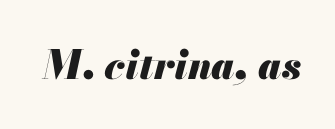
The image shows 40 px heavy type, italic (leaning right); set normal letter spacing, not underlined; medium stroke contrast and a small x-height.
